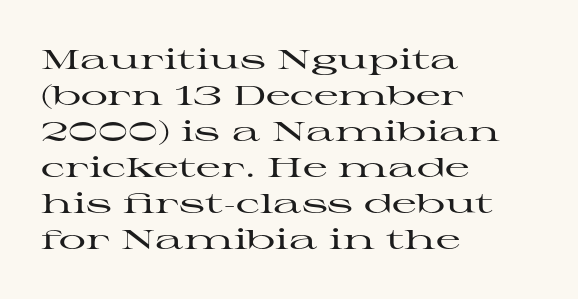
Q: Is the text italic (slanted)? A: No, it is upright.
Q: Is the text underlined? A: No.
Q: How is the paragraph aligned? A: Left-aligned.
Q: Is the spacing between letters normal or unusually wide? A: Normal.
Q: Is the spacing between lines tight, normal or loose? A: Normal.
